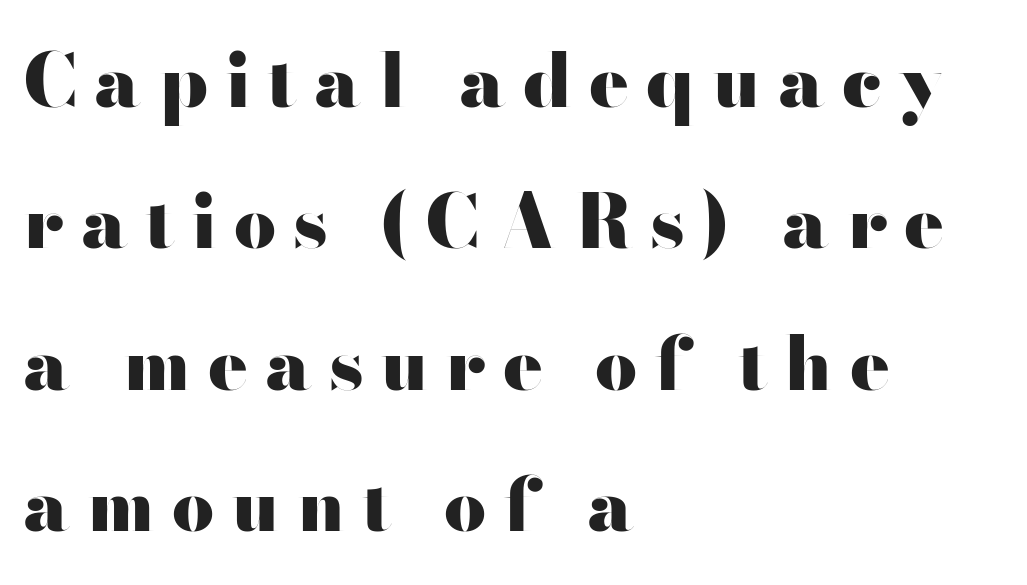
Q: Is the text bold? A: Yes.
Q: Is the text italic (slanted)? A: No, it is upright.
Q: Is the typeface a serif or a sans-serif typeface? A: Sans-serif.
Q: Is the text underlined? A: No.
Q: How is the paragraph aligned? A: Left-aligned.
Q: Is the spacing between letters normal or unusually wide? A: Unusually wide.
Q: Is the spacing between lines tight, normal or loose? A: Loose.
Q: Width (condensed, normal, or wide)? A: Wide.
Q: Stroke contrast? A: High.
Q: x-height? A: Small.
Q: Monospaced? A: No.
